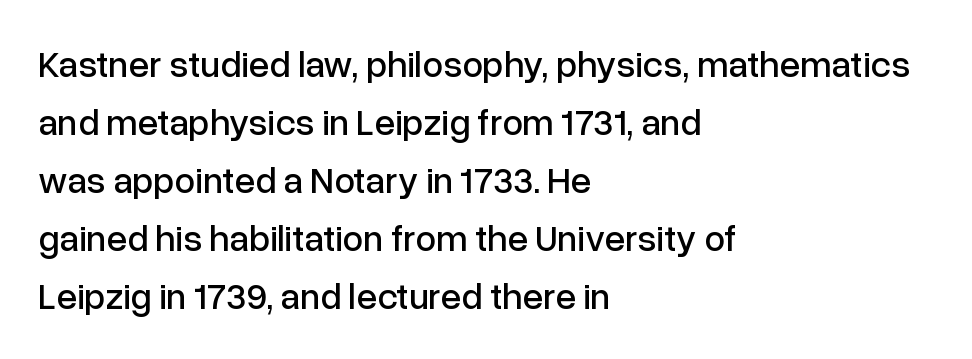
The image shows 37 px sans-serif type, upright; set left-aligned, normal line spacing (1.57x), normal letter spacing, not underlined; low stroke contrast and a medium x-height.
